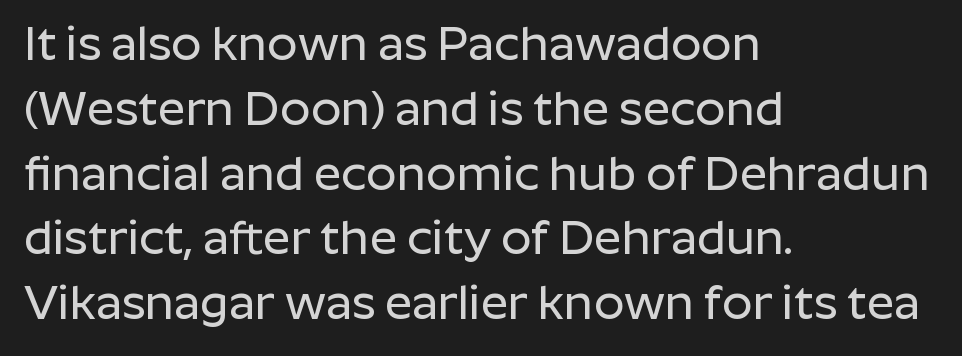
{"serif": "no", "italic": "no", "width": "normal", "stroke_contrast": "low", "x_height": "medium", "monospaced": "no", "underline": "no", "align": "left", "line_spacing": "normal", "line_spacing_ratio": 1.35, "letter_spacing": "normal", "letter_spacing_em": 0.0, "glyph_px": 48}
